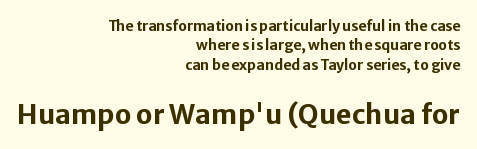
{"italic": "no", "bold": "yes", "underline": "no", "align": "right", "line_spacing": "normal", "line_spacing_ratio": 1.38, "letter_spacing": "normal", "letter_spacing_em": 0.0, "larger_block": "second", "size_ratio": 1.93, "glyph_px": 27}
